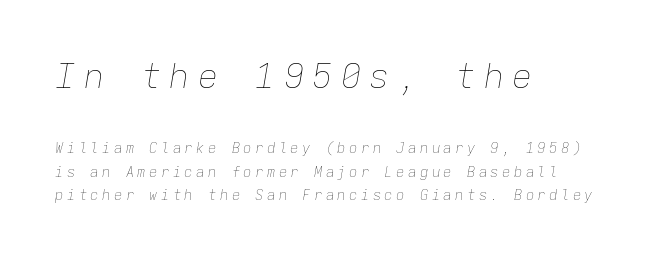
{"italic": "yes", "lean": "right", "slant_degrees": 9, "bold": "no", "weight": "thin", "width": "normal", "stroke_contrast": "low", "x_height": "medium", "monospaced": "yes", "underline": "no", "align": "left", "line_spacing": "normal", "line_spacing_ratio": 1.68, "letter_spacing": "wide", "letter_spacing_em": 0.24, "larger_block": "first", "size_ratio": 2.43, "glyph_px": 34}
